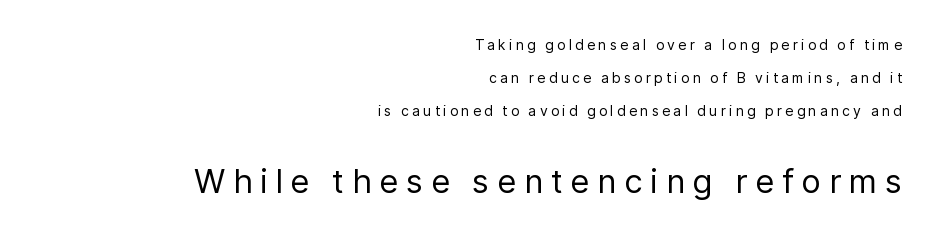
The image shows 33 px regular-weight sans-serif type, upright; set right-aligned, loose line spacing (2.37x), unusually wide letter spacing (+0.23 em), not underlined; the second (bottom) block is 2.36x larger; low stroke contrast and a medium x-height.
